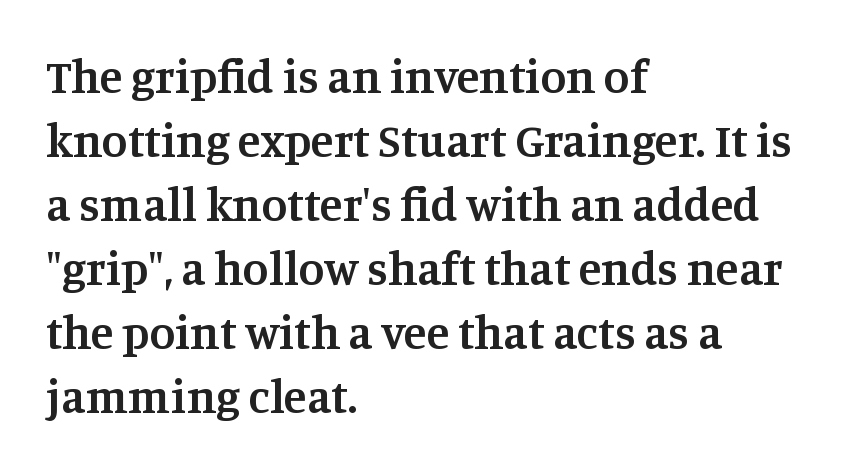
Q: Is the text bold? A: Semi-bold.
Q: Is the text italic (slanted)? A: No, it is upright.
Q: Is the typeface a serif or a sans-serif typeface? A: Serif.
Q: Is the text underlined? A: No.
Q: How is the paragraph aligned? A: Left-aligned.
Q: Is the spacing between letters normal or unusually wide? A: Normal.
Q: Is the spacing between lines tight, normal or loose? A: Normal.
Q: Width (condensed, normal, or wide)? A: Normal.
Q: Stroke contrast? A: Medium.
Q: x-height? A: Large.
Q: Monospaced? A: No.
